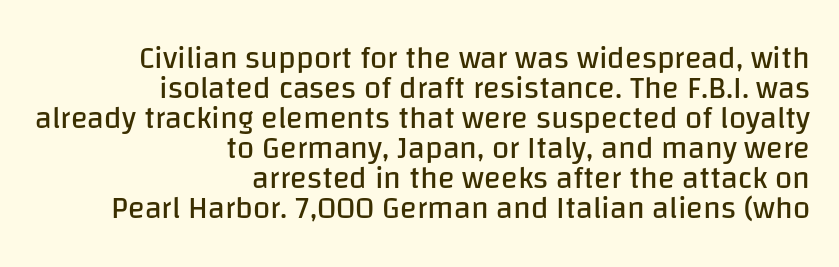
Any mark beneath the type? The region is blank. Every stem runs plumb, perpendicular to the baseline. The lines are quadded right. Does extra space separate the letters? No, they use regular spacing. The font is comparable to plain body text, perhaps lighter. Is this a fixed-width face? No — the glyphs have proportional, varying widths.
